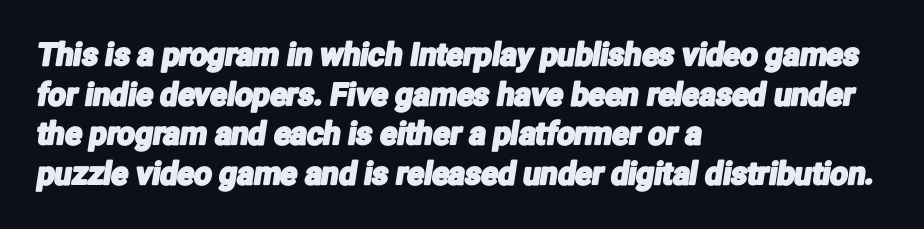
{"serif": "no", "width": "condensed", "stroke_contrast": "low", "x_height": "medium", "monospaced": "no", "underline": "no", "align": "left", "line_spacing": "normal", "line_spacing_ratio": 1.28, "letter_spacing": "normal", "letter_spacing_em": 0.0, "glyph_px": 31}
